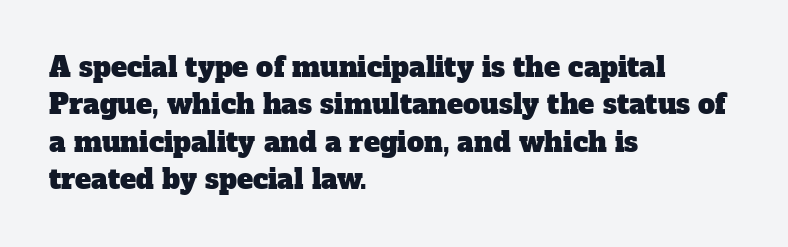
The setting favours the left margin, as ordinary paragraphs usually do. Lines of text with bare space underneath. Reading down the column, the eye jumps a familiar distance to each next line. The type is set solid horizontally, with unmodified tracking.
